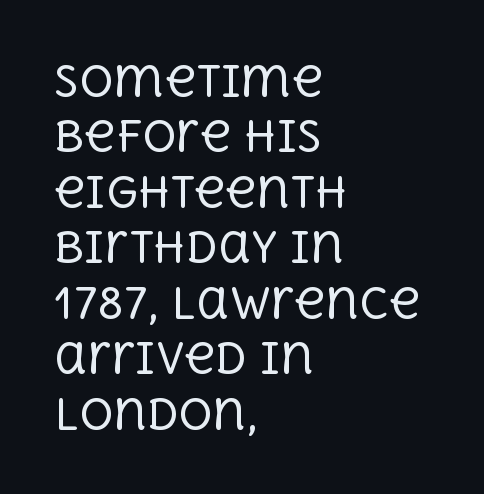
In terms of posture, this sample is upright. Serif or sans? Serif — the stroke terminals have little feet. In terms of letterspacing, this is plain default setting. A typesetter would call this proportional, since set widths differ per character. The font is comparable to plain body text, perhaps lighter. The typesetter chose a ragged-right arrangement here.
